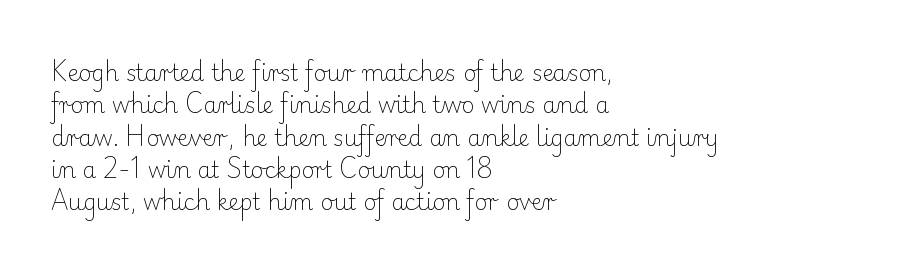
Q: Is the text bold? A: No.
Q: Is the text italic (slanted)? A: No, it is upright.
Q: Is the text underlined? A: No.
Q: How is the paragraph aligned? A: Left-aligned.
Q: Is the spacing between letters normal or unusually wide? A: Normal.
Q: Is the spacing between lines tight, normal or loose? A: Normal.
